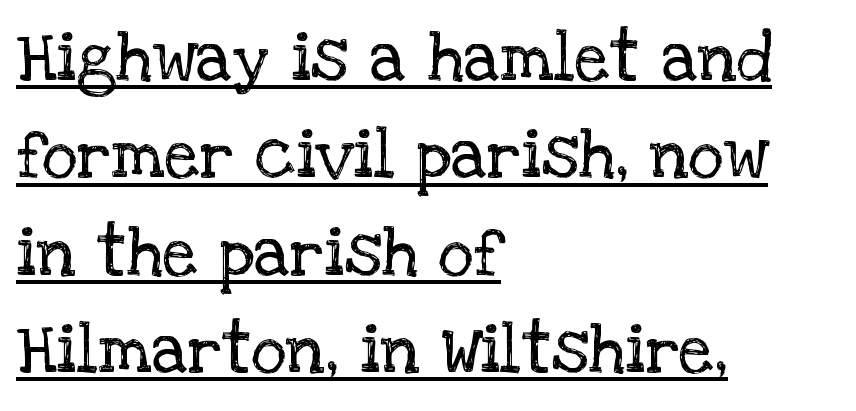
The image shows 69 px regular-weight serif type, upright; set left-aligned, normal line spacing (1.41x), normal letter spacing, underlined; low stroke contrast and a large x-height.
